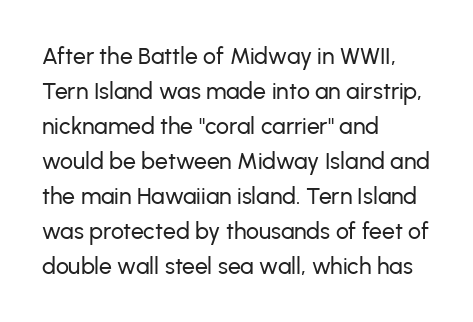
The image shows 23 px text type, upright; set left-aligned, normal line spacing (1.52x), normal letter spacing, not underlined.
